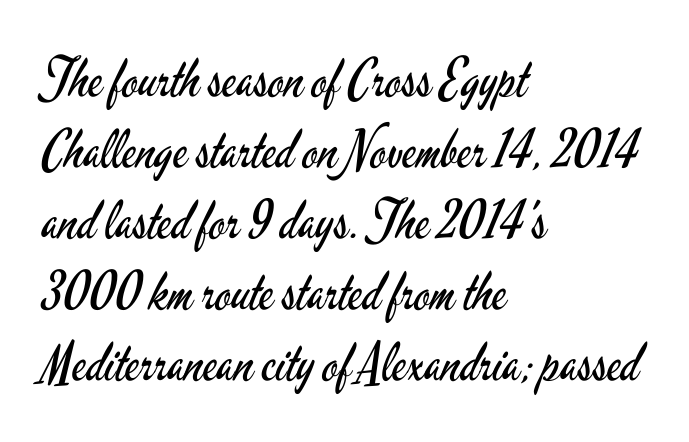
Q: Is the text bold? A: No.
Q: Is the text italic (slanted)? A: Yes.
Q: Is the typeface a serif or a sans-serif typeface? A: Sans-serif.
Q: Is the text underlined? A: No.
Q: How is the paragraph aligned? A: Left-aligned.
Q: Is the spacing between letters normal or unusually wide? A: Normal.
Q: Is the spacing between lines tight, normal or loose? A: Normal.
Q: Width (condensed, normal, or wide)? A: Condensed.
Q: Stroke contrast? A: Low.
Q: x-height? A: Small.
Q: Monospaced? A: No.
